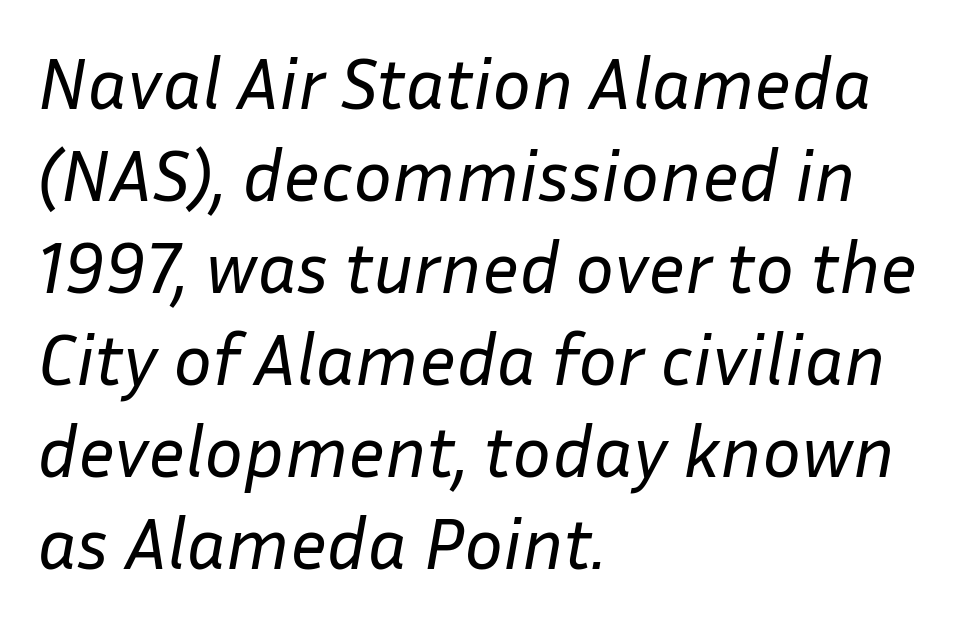
The image shows 73 px regular-weight type, italic (leaning right); set left-aligned, normal line spacing (1.26x), normal letter spacing, not underlined; low stroke contrast and a medium x-height.
